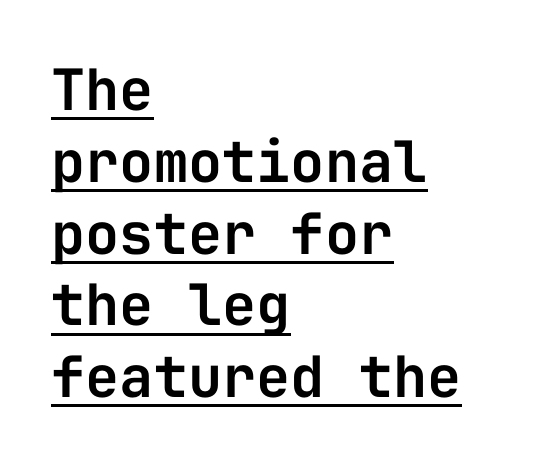
Q: Is the text italic (slanted)? A: No, it is upright.
Q: Is the typeface a serif or a sans-serif typeface? A: Sans-serif.
Q: Is the text underlined? A: Yes.
Q: How is the paragraph aligned? A: Left-aligned.
Q: Is the spacing between letters normal or unusually wide? A: Normal.
Q: Is the spacing between lines tight, normal or loose? A: Normal.
Q: Width (condensed, normal, or wide)? A: Normal.
Q: Stroke contrast? A: Low.
Q: x-height? A: Medium.
Q: Monospaced? A: Yes.
